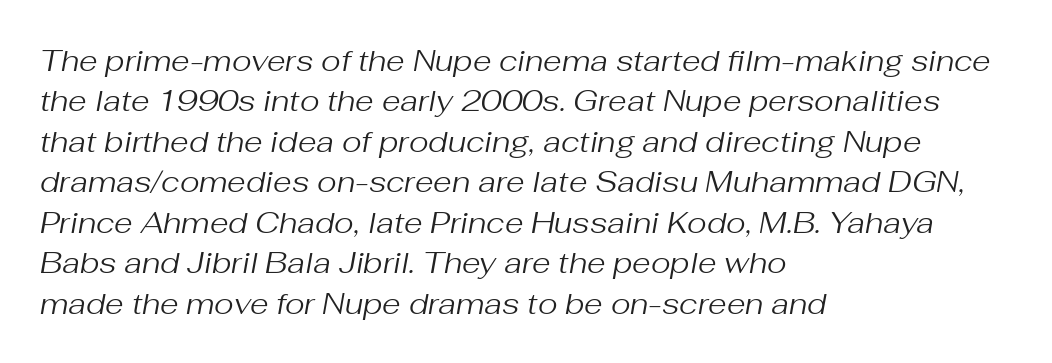
The image shows 30 px regular-weight type, italic (leaning right); set left-aligned, normal line spacing (1.35x), normal letter spacing, not underlined; medium stroke contrast and a medium x-height.
